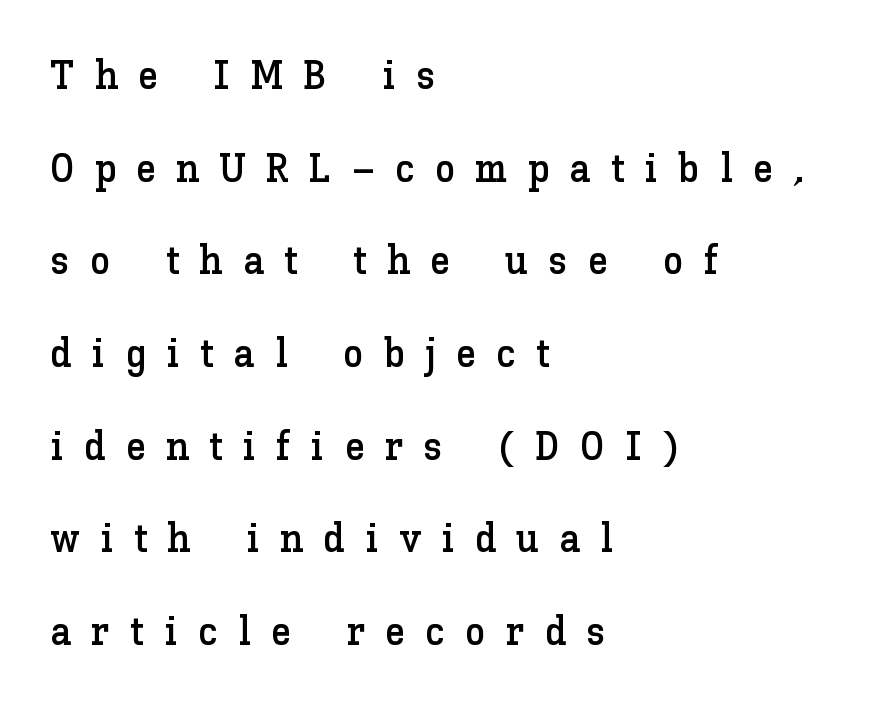
Does the lettering tilt? It doesn't — this is upright. Caption: expanded tracking, letters set apart. The rendering anchors every line to the left-hand side. The rendering uses a large line-height, opening up the rows. The face used here is proportionally spaced, like ordinary book or web type. Descender tails drop into unmarked territory.
